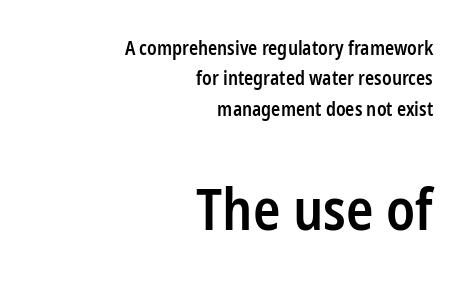
Q: Is the text bold? A: Semi-bold.
Q: Is the text italic (slanted)? A: No, it is upright.
Q: Is the typeface a serif or a sans-serif typeface? A: Sans-serif.
Q: Is the text underlined? A: No.
Q: How is the paragraph aligned? A: Right-aligned.
Q: Is the spacing between letters normal or unusually wide? A: Normal.
Q: Is the spacing between lines tight, normal or loose? A: Normal.
Q: Which block of text is set in a larger size, the first (top) or the second (bottom)? A: The second (bottom) one.
Q: Width (condensed, normal, or wide)? A: Condensed.
Q: Stroke contrast? A: Low.
Q: x-height? A: Medium.
Q: Monospaced? A: No.
